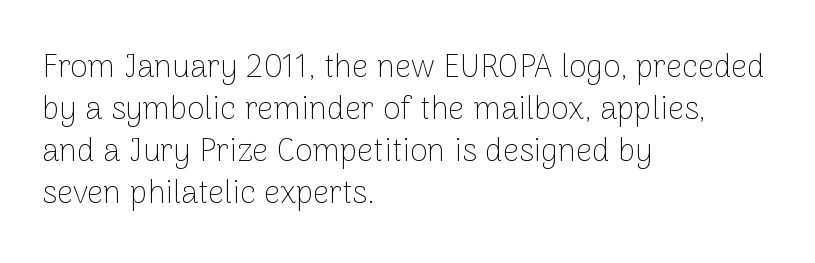
Each letter keeps its own natural width here, so spacing adapts to shape. Every stem runs plumb, perpendicular to the baseline. Underlining? Definitely not there. Vertical stems look standard width or narrower in stroke. Look at the bottom of the vertical strokes: they stop flat, with no serifs. Alignment: flush left.
